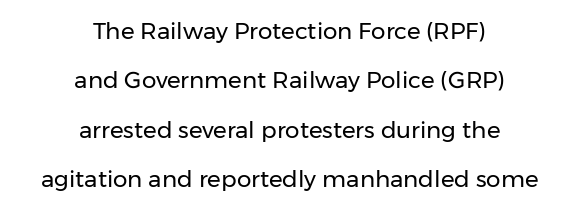
Look at the tracking — it's just the regular setting, nothing added. Typeset on center — no edge is straight. Descender tails drop into unmarked territory. Does the lettering tilt? It doesn't — this is upright. Vertical spacing — loose.
